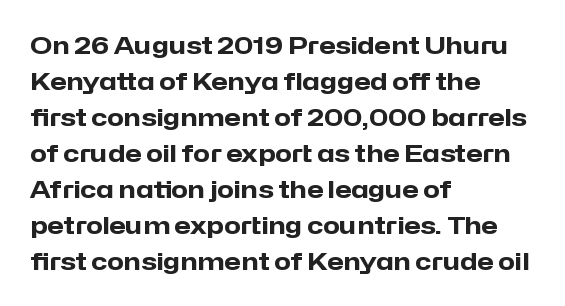
These lines are set flush left with a ragged right edge. Upright lettering throughout. Compared with typical body copy, the letter spacing here is the same. The line-height multiplier appears to be the usual default.
